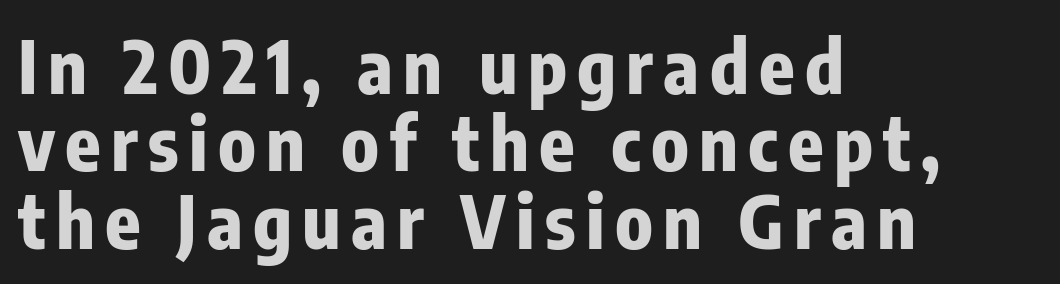
Q: Is the text bold? A: Yes.
Q: Is the text italic (slanted)? A: No, it is upright.
Q: Is the typeface a serif or a sans-serif typeface? A: Sans-serif.
Q: Is the text underlined? A: No.
Q: How is the paragraph aligned? A: Left-aligned.
Q: Is the spacing between lines tight, normal or loose? A: Tight.
Q: Width (condensed, normal, or wide)? A: Condensed.
Q: Stroke contrast? A: Low.
Q: x-height? A: Medium.
Q: Monospaced? A: No.
